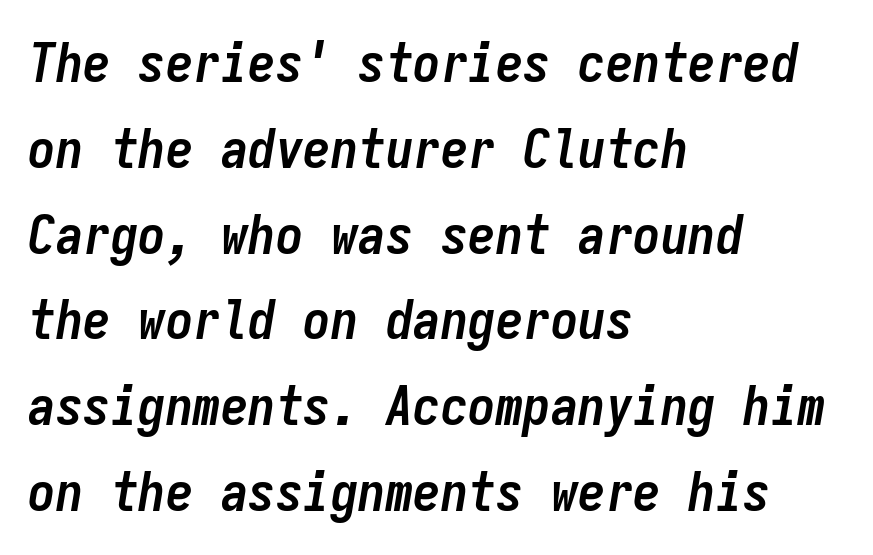
{"italic": "yes", "lean": "right", "slant_degrees": 9, "bold": "yes", "weight": "semibold", "width": "condensed", "stroke_contrast": "low", "x_height": "medium", "monospaced": "yes", "underline": "no", "align": "left", "line_spacing": "normal", "line_spacing_ratio": 1.56, "letter_spacing": "normal", "letter_spacing_em": 0.0, "glyph_px": 55}
